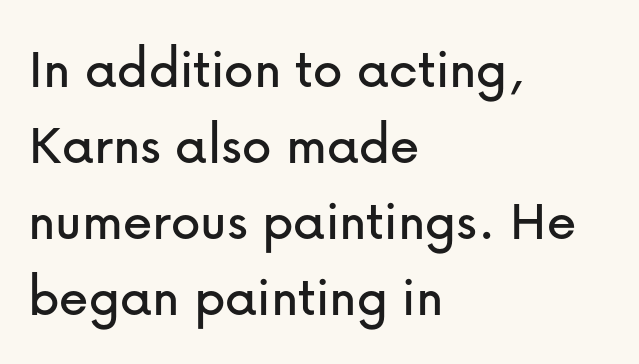
Is this a sans? Yes — the strokes have no serifs. The strip under each line holds only bare page. You could call the tracking neutral — neither tight nor loose. Left-aligned paragraph, ragged on the right.
